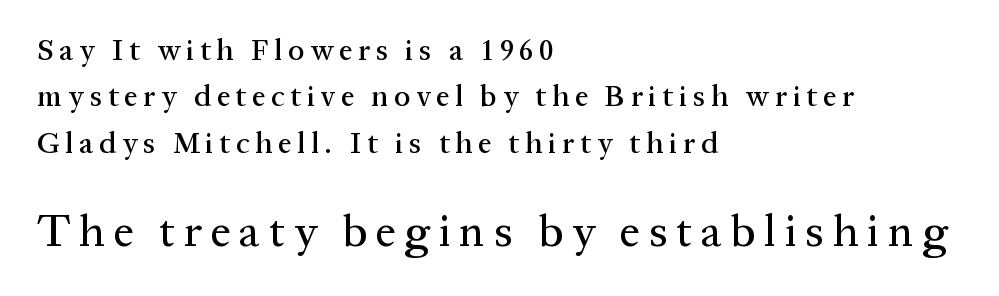
Q: Is the text italic (slanted)? A: No, it is upright.
Q: Is the typeface a serif or a sans-serif typeface? A: Serif.
Q: Is the text underlined? A: No.
Q: How is the paragraph aligned? A: Left-aligned.
Q: Is the spacing between lines tight, normal or loose? A: Normal.
Q: Which block of text is set in a larger size, the first (top) or the second (bottom)? A: The second (bottom) one.
Q: Width (condensed, normal, or wide)? A: Normal.
Q: Stroke contrast? A: Medium.
Q: x-height? A: Medium.
Q: Monospaced? A: No.
